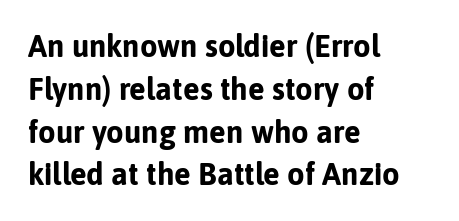
Q: Is the text bold? A: Yes.
Q: Is the text italic (slanted)? A: No, it is upright.
Q: Is the typeface a serif or a sans-serif typeface? A: Sans-serif.
Q: Is the text underlined? A: No.
Q: How is the paragraph aligned? A: Left-aligned.
Q: Is the spacing between letters normal or unusually wide? A: Normal.
Q: Is the spacing between lines tight, normal or loose? A: Normal.
Q: Width (condensed, normal, or wide)? A: Normal.
Q: Stroke contrast? A: Low.
Q: x-height? A: Medium.
Q: Monospaced? A: No.
